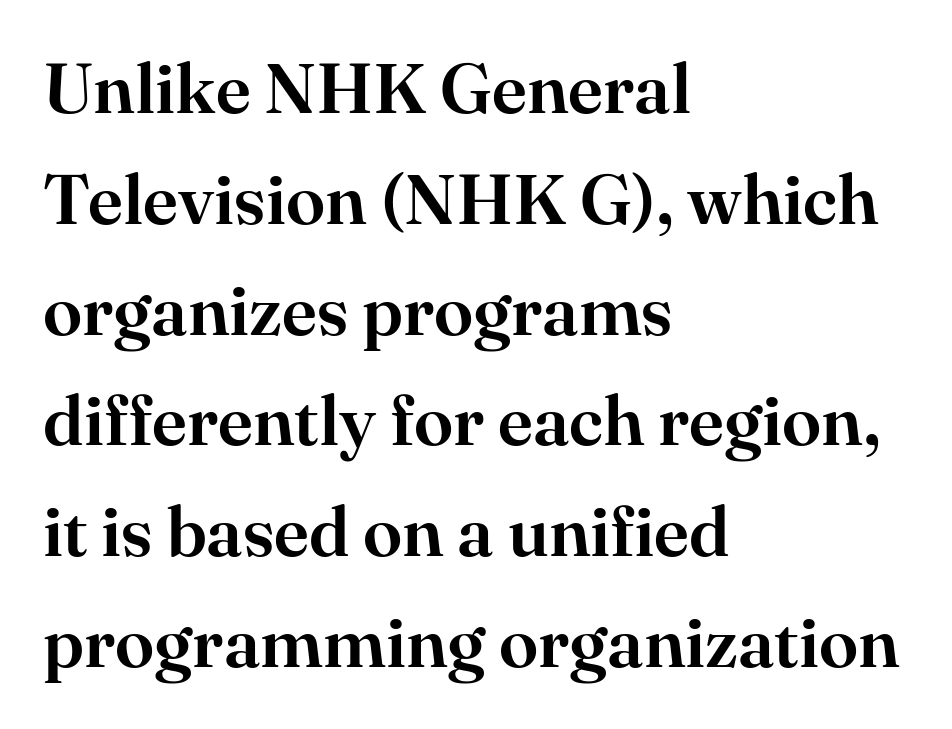
The lines are quadded left. The axis of the letterforms is exactly vertical. The rows are spaced the way most documents space them. This sample uses a serif face. No extra tracking has been applied to these lines.
